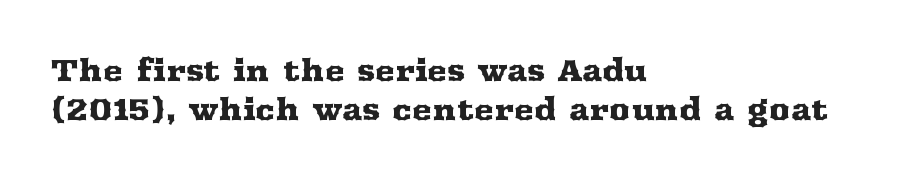
Q: Is the text italic (slanted)? A: No, it is upright.
Q: Is the typeface a serif or a sans-serif typeface? A: Serif.
Q: Is the text underlined? A: No.
Q: How is the paragraph aligned? A: Left-aligned.
Q: Is the spacing between letters normal or unusually wide? A: Normal.
Q: Is the spacing between lines tight, normal or loose? A: Normal.
Q: Width (condensed, normal, or wide)? A: Wide.
Q: Stroke contrast? A: Medium.
Q: x-height? A: Medium.
Q: Monospaced? A: No.
